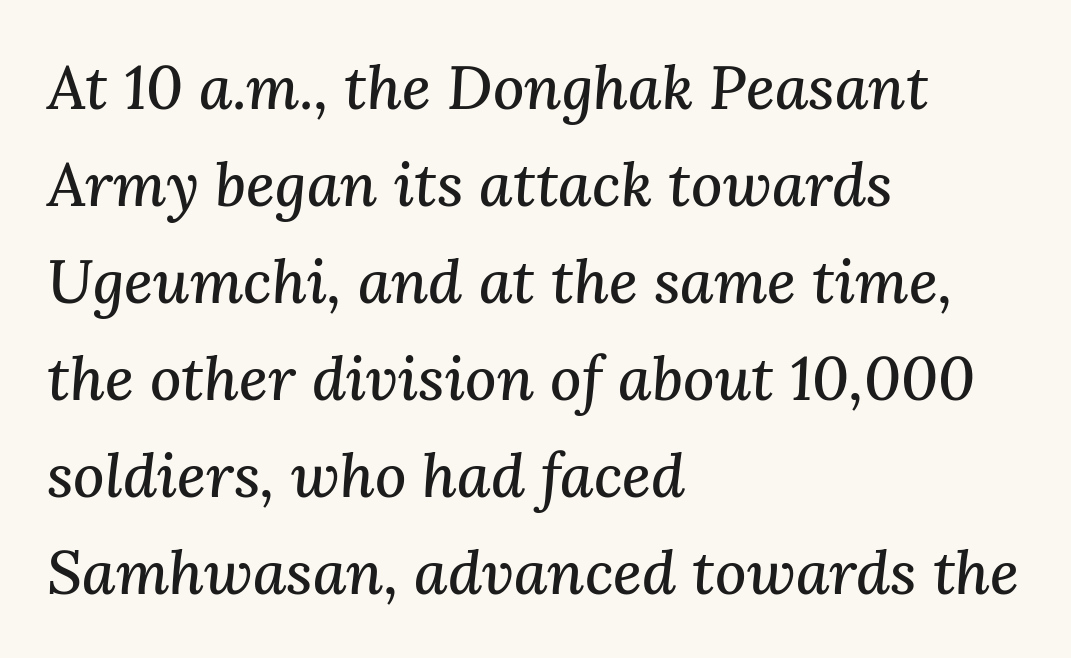
Q: Is the text italic (slanted)? A: Yes, it leans right by about 3 degrees.
Q: Is the typeface a serif or a sans-serif typeface? A: Serif.
Q: Is the text underlined? A: No.
Q: How is the paragraph aligned? A: Left-aligned.
Q: Is the spacing between letters normal or unusually wide? A: Normal.
Q: Is the spacing between lines tight, normal or loose? A: Normal.
Q: Width (condensed, normal, or wide)? A: Normal.
Q: Stroke contrast? A: Medium.
Q: x-height? A: Medium.
Q: Monospaced? A: No.
